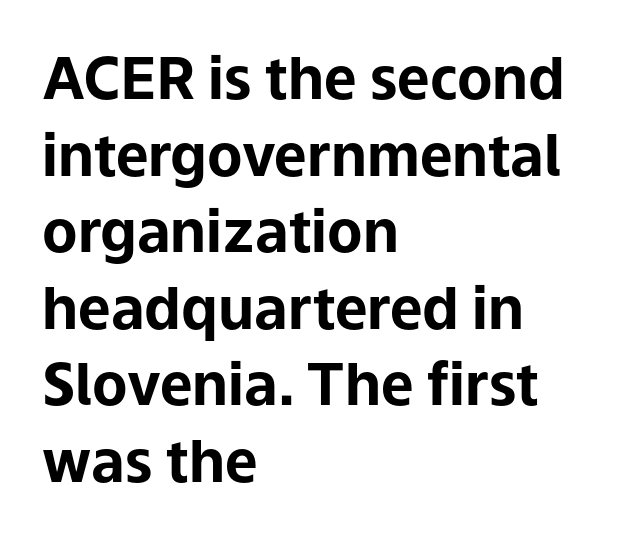
{"serif": "no", "italic": "no", "bold": "yes", "weight": "bold", "width": "normal", "stroke_contrast": "low", "x_height": "medium", "monospaced": "no", "underline": "no", "align": "left", "line_spacing": "normal", "line_spacing_ratio": 1.32, "letter_spacing": "normal", "letter_spacing_em": 0.0, "glyph_px": 58}
